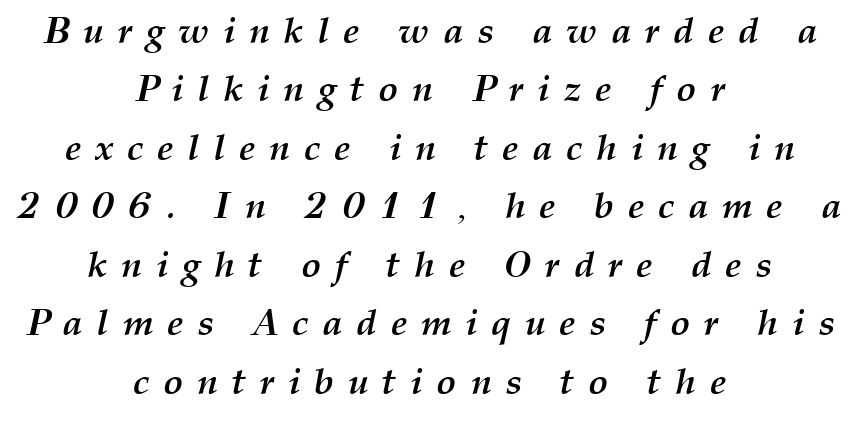
The image shows 37 px semibold type, italic (leaning right); set centered, normal line spacing (1.58x), unusually wide letter spacing (+0.37 em), not underlined; medium stroke contrast and a medium x-height.
